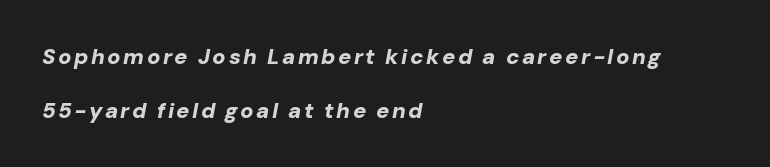
{"italic": "yes", "lean": "right", "slant_degrees": 10, "bold": "yes", "underline": "no", "align": "left", "line_spacing": "loose", "line_spacing_ratio": 2.45, "glyph_px": 22}
